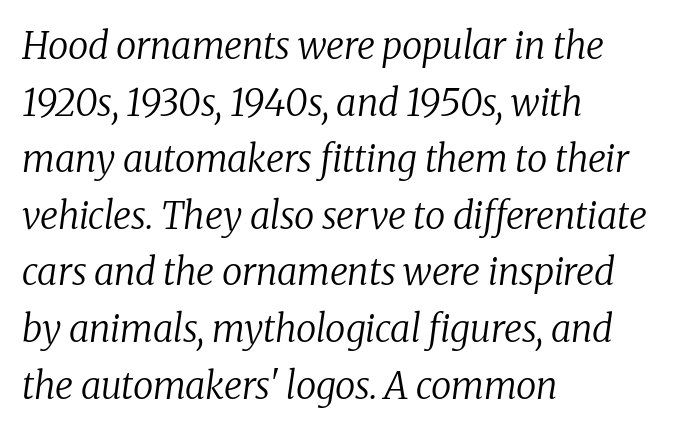
Students, observe: this is what conventionally led text looks like. The zone under the glyphs is completely vacant. The specimen reads as italic at a glance. Every row of glyphs begins at an identical x-position on the left.
